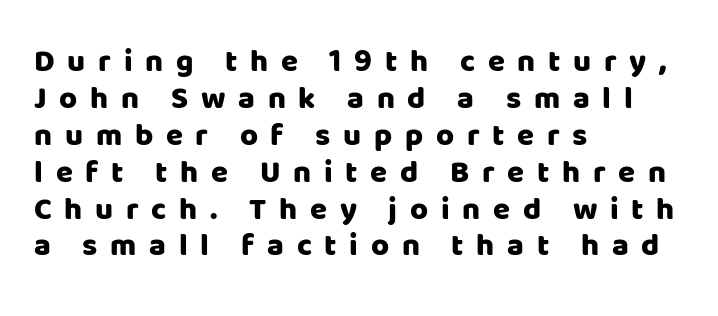
The image shows 31 px heavy sans-serif type, upright; set left-aligned, line spacing 1.19x, unusually wide letter spacing (+0.41 em), not underlined; low stroke contrast and a large x-height.
